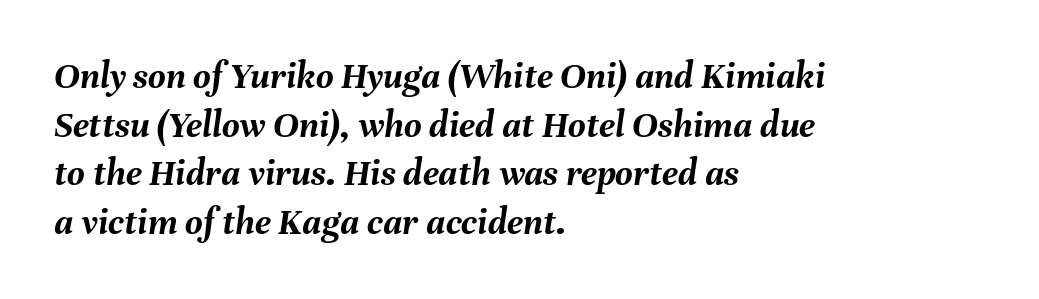
{"italic": "yes", "lean": "right", "slant_degrees": 8, "bold": "yes", "weight": "semibold", "width": "normal", "stroke_contrast": "medium", "x_height": "medium", "monospaced": "no", "underline": "no", "align": "left", "line_spacing": "normal", "line_spacing_ratio": 1.28, "letter_spacing": "normal", "letter_spacing_em": 0.0, "glyph_px": 38}
